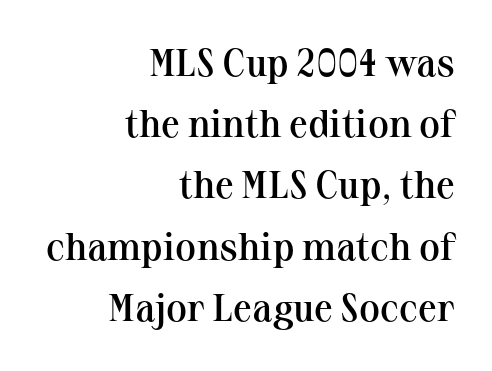
Observe the serifs anchoring each vertical stroke in this sample. The passage shown is typed in a proportional face where columns would drift. The axis of the letterforms is exactly vertical. Weight: semibold (demi). The block of text has a typical density, with ordinary space between rows. Beneath every word, the page is bare.
